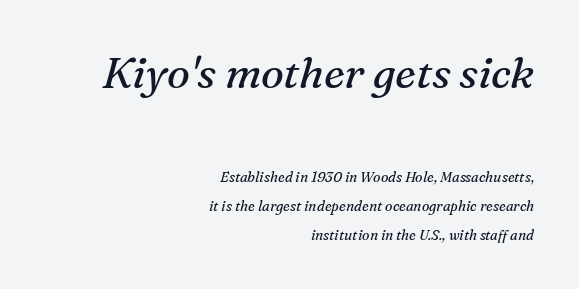
The image shows 43 px regular-weight serif type, italic (leaning right); set right-aligned, loose line spacing (2.06x), normal letter spacing, not underlined; the first (top) block is 3.07x larger; medium stroke contrast and a medium x-height.
